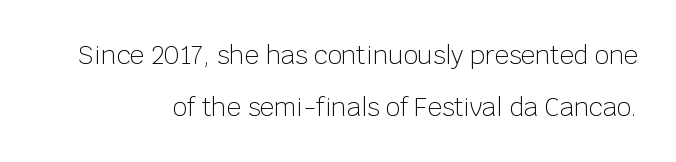
{"italic": "no", "bold": "no", "underline": "no", "line_spacing": "loose", "line_spacing_ratio": 2.08, "letter_spacing": "normal", "letter_spacing_em": 0.0, "glyph_px": 25}
